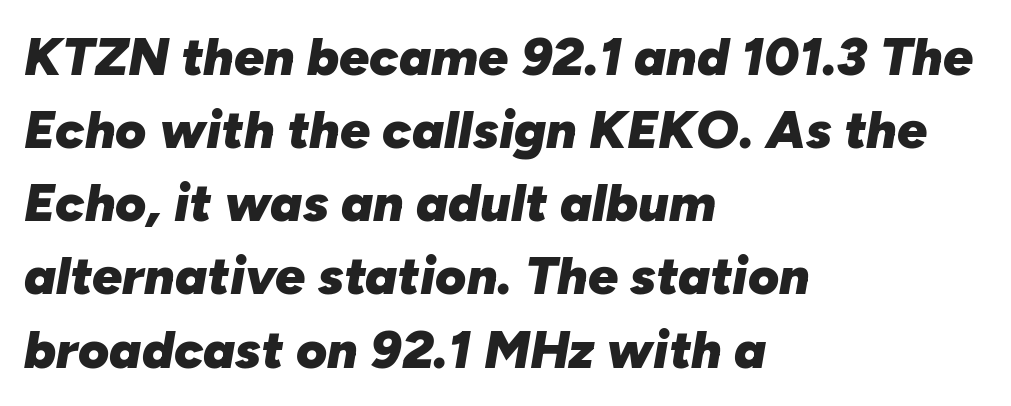
{"italic": "yes", "lean": "right", "slant_degrees": 10, "bold": "yes", "weight": "heavy", "width": "normal", "stroke_contrast": "low", "x_height": "medium", "monospaced": "no", "underline": "no", "align": "left", "line_spacing": "normal", "line_spacing_ratio": 1.38, "letter_spacing": "normal", "letter_spacing_em": 0.0, "glyph_px": 53}
